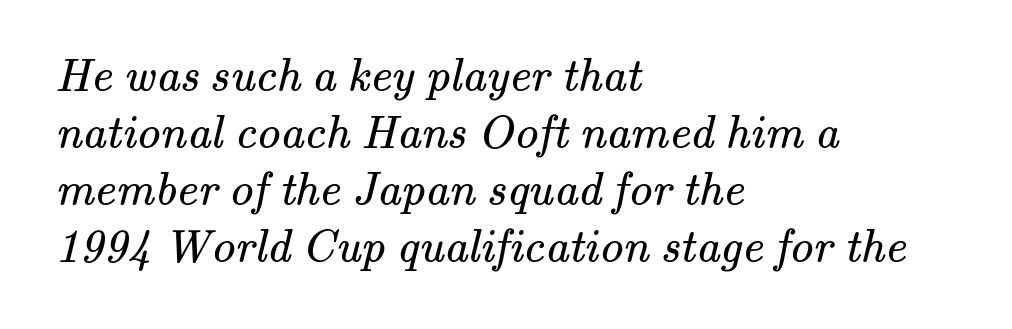
Q: Is the text bold? A: No.
Q: Is the typeface a serif or a sans-serif typeface? A: Serif.
Q: Is the text underlined? A: No.
Q: How is the paragraph aligned? A: Left-aligned.
Q: Is the spacing between letters normal or unusually wide? A: Normal.
Q: Width (condensed, normal, or wide)? A: Normal.
Q: Stroke contrast? A: Medium.
Q: x-height? A: Small.
Q: Monospaced? A: No.
